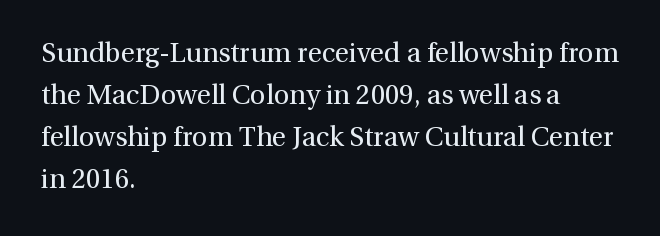
The image shows 27 px text type, upright; set left-aligned, normal line spacing (1.55x), normal letter spacing, not underlined.
